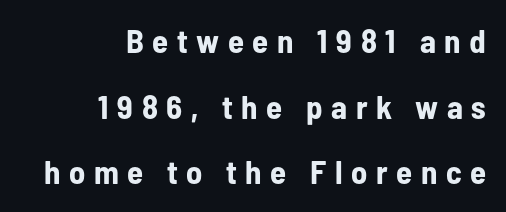
The image shows 33 px bold, condensed sans-serif type, upright; set right-aligned, loose line spacing (1.99x), unusually wide letter spacing (+0.26 em), not underlined; low stroke contrast and a medium x-height.
